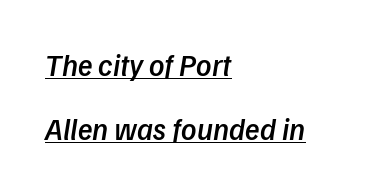
{"italic": "yes", "lean": "right", "slant_degrees": 9, "bold": "semi", "weight": "semibold", "width": "normal", "stroke_contrast": "low", "x_height": "medium", "monospaced": "no", "underline": "yes", "align": "left", "line_spacing": "loose", "line_spacing_ratio": 2.14, "letter_spacing": "normal", "letter_spacing_em": 0.0, "glyph_px": 30}
